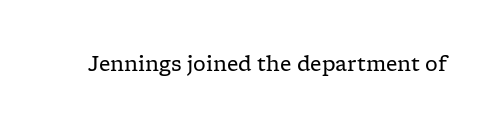
Posture: upright roman. Short note: letters normally spaced. The weight would be labelled regular, book, light, or lighter still. Lines of text with bare space underneath.
